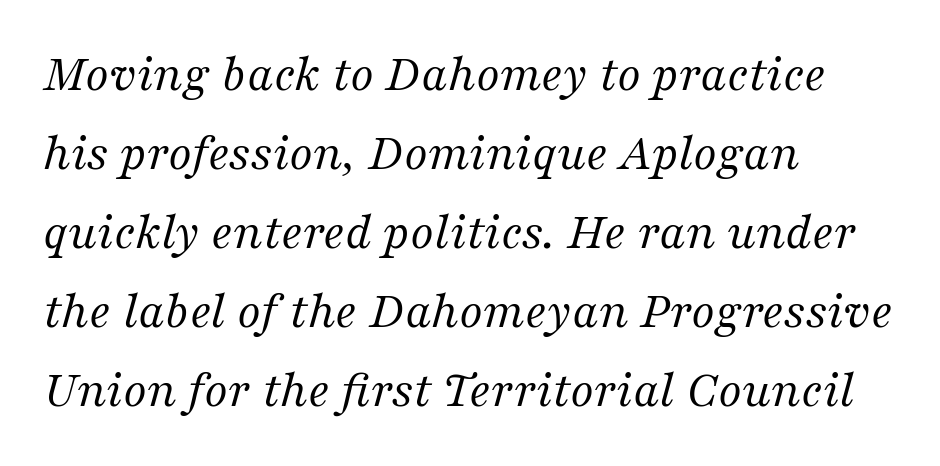
The image shows 53 px regular-weight serif type, italic (leaning right); set left-aligned, normal line spacing (1.49x), normal letter spacing, not underlined; medium stroke contrast and a medium x-height.
